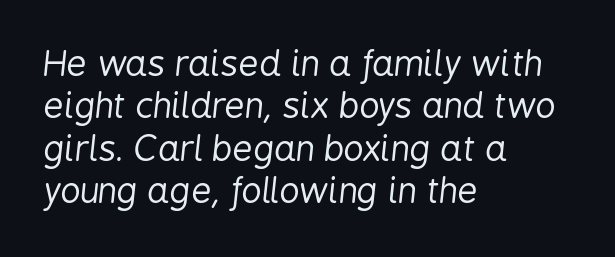
Q: Is the text bold? A: No.
Q: Is the text italic (slanted)? A: Yes, it leans right by about 6 degrees.
Q: Is the text underlined? A: No.
Q: How is the paragraph aligned? A: Left-aligned.
Q: Is the spacing between letters normal or unusually wide? A: Normal.
Q: Width (condensed, normal, or wide)? A: Condensed.
Q: Stroke contrast? A: Low.
Q: x-height? A: Medium.
Q: Monospaced? A: No.
